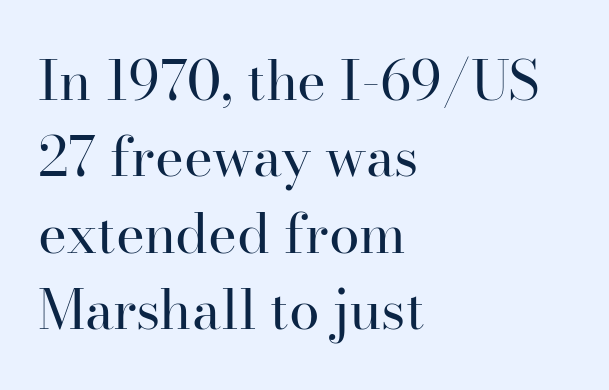
{"serif": "yes", "italic": "no", "bold": "no", "weight": "regular", "width": "normal", "stroke_contrast": "high", "x_height": "small", "monospaced": "no", "underline": "no", "align": "left", "line_spacing": "normal", "line_spacing_ratio": 1.39, "letter_spacing": "normal", "letter_spacing_em": 0.0, "glyph_px": 55}
